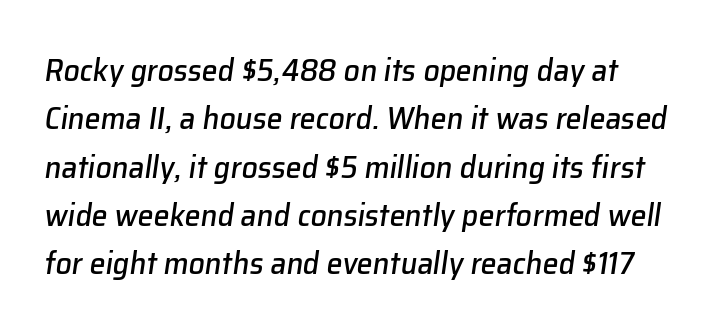
Q: Is the text italic (slanted)? A: Yes, it leans right by about 8 degrees.
Q: Is the text underlined? A: No.
Q: Is the spacing between letters normal or unusually wide? A: Normal.
Q: Is the spacing between lines tight, normal or loose? A: Normal.
Q: Width (condensed, normal, or wide)? A: Normal.
Q: Stroke contrast? A: Low.
Q: x-height? A: Medium.
Q: Monospaced? A: No.
